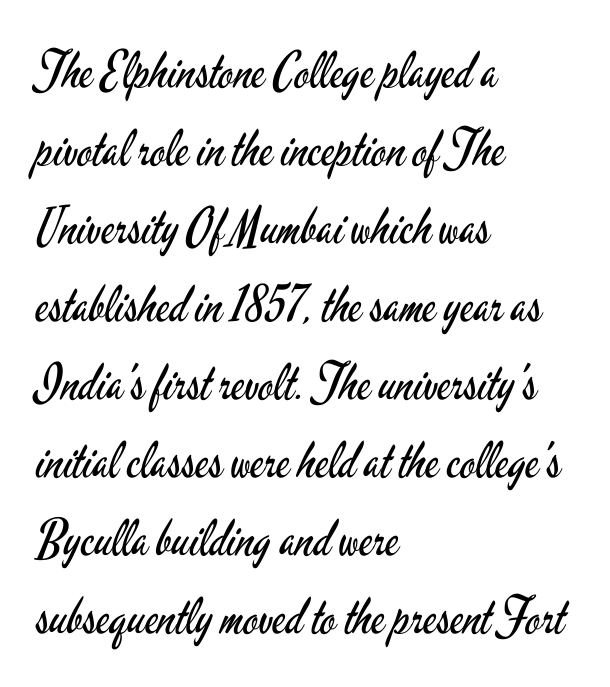
The image shows 50 px regular-weight, condensed sans-serif type; set left-aligned, normal line spacing (1.56x), normal letter spacing, not underlined; low stroke contrast and a small x-height.
